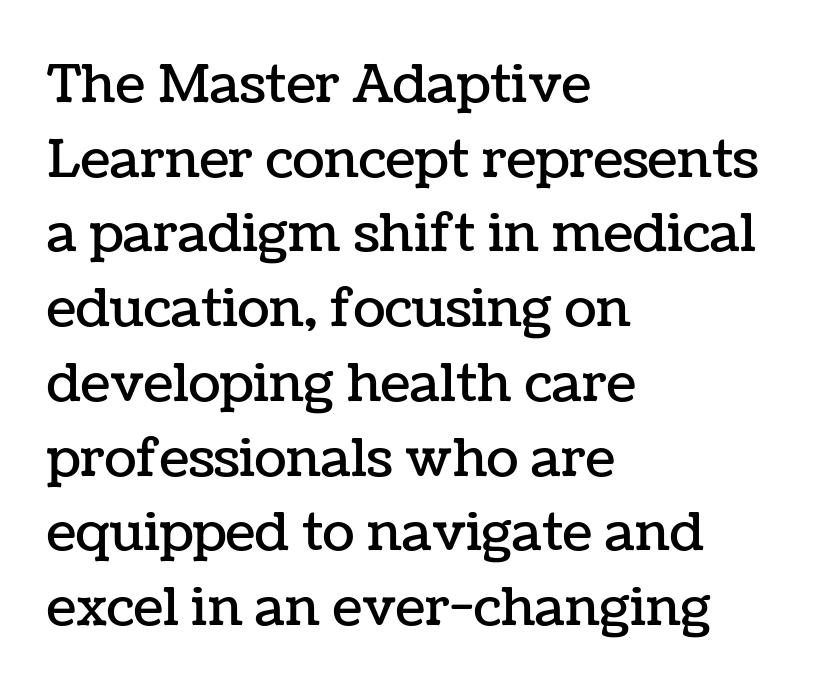
The image shows 53 px text type, upright; set left-aligned, normal line spacing (1.41x), normal letter spacing, not underlined; low stroke contrast and a medium x-height.
